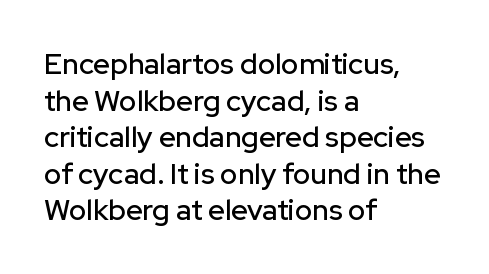
Q: Is the text italic (slanted)? A: No, it is upright.
Q: Is the typeface a serif or a sans-serif typeface? A: Sans-serif.
Q: Is the text underlined? A: No.
Q: How is the paragraph aligned? A: Left-aligned.
Q: Is the spacing between letters normal or unusually wide? A: Normal.
Q: Is the spacing between lines tight, normal or loose? A: Normal.
Q: Width (condensed, normal, or wide)? A: Normal.
Q: Stroke contrast? A: Low.
Q: x-height? A: Medium.
Q: Monospaced? A: No.
